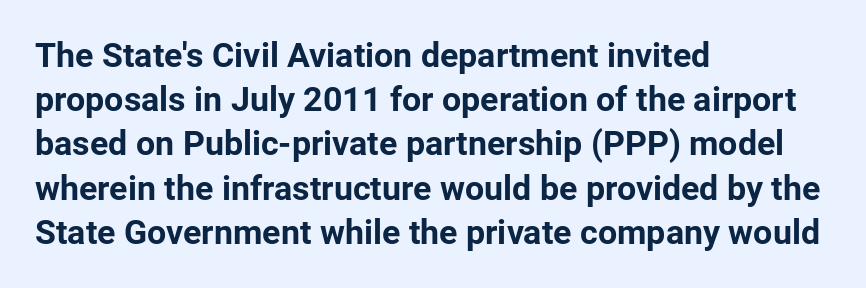
Q: Is the text bold? A: Yes.
Q: Is the text italic (slanted)? A: No, it is upright.
Q: Is the typeface a serif or a sans-serif typeface? A: Sans-serif.
Q: Is the text underlined? A: No.
Q: How is the paragraph aligned? A: Left-aligned.
Q: Is the spacing between letters normal or unusually wide? A: Normal.
Q: Is the spacing between lines tight, normal or loose? A: Normal.
Q: Width (condensed, normal, or wide)? A: Normal.
Q: Stroke contrast? A: Low.
Q: x-height? A: Medium.
Q: Monospaced? A: No.
